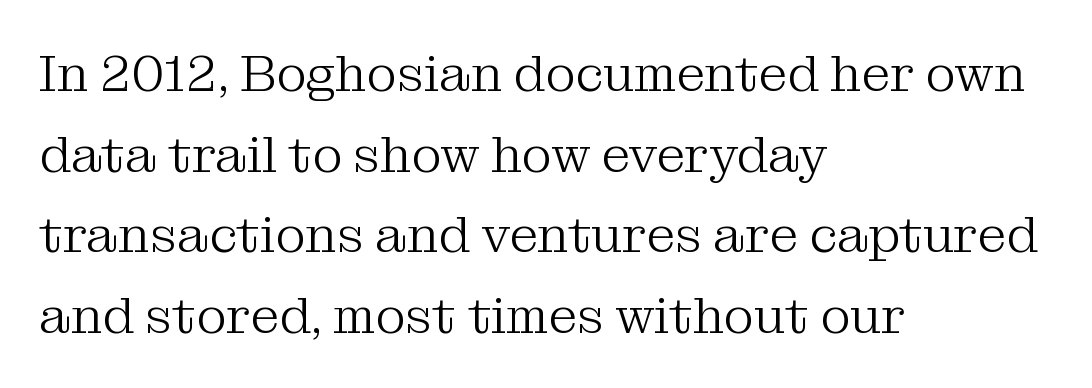
The image shows 52 px light serif type, upright; set left-aligned, normal line spacing (1.55x), normal letter spacing, not underlined; medium stroke contrast and a medium x-height.
